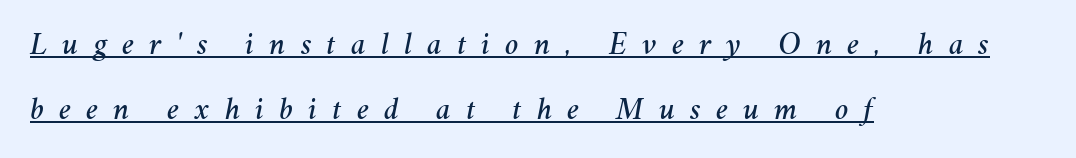
It's the slanting kind of type. Each line starts at the same left margin while the right side varies. Loose tracking; the words dissolve into strings of separated letters. This sample has the flowing, uneven cadence of proportional lettering. Does the leading feel generous? Absolutely, it's lavish.
